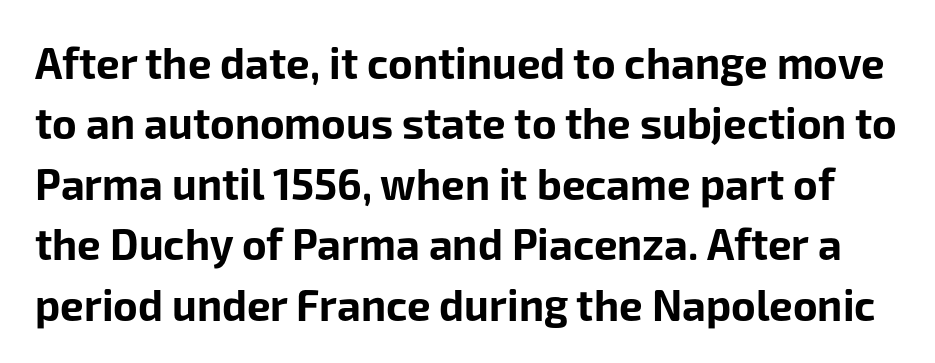
{"serif": "no", "italic": "no", "bold": "yes", "weight": "bold", "width": "normal", "stroke_contrast": "low", "x_height": "medium", "monospaced": "no", "underline": "no", "line_spacing": "normal", "line_spacing_ratio": 1.44, "letter_spacing": "normal", "letter_spacing_em": 0.0, "glyph_px": 42}
